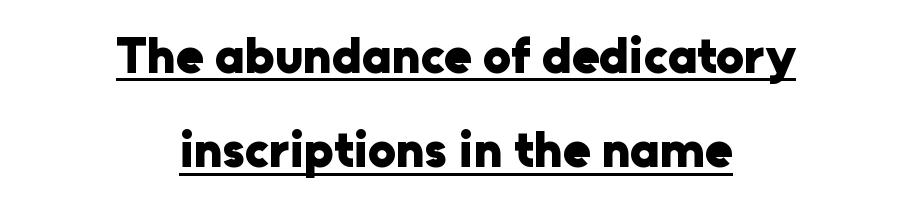
Nobody touched the tracking dial on this one. Characters remain perfectly vertical along every line. What kind of face is this? One without serifs — a sans. Each line is balanced around a shared central axis. Glance below the letters and you will spot a drawn line. Varying glyph widths throughout — classic text-font behaviour.
